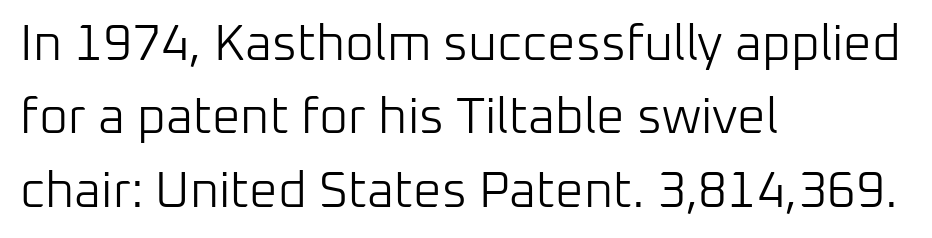
{"serif": "no", "italic": "no", "bold": "no", "weight": "light", "width": "normal", "stroke_contrast": "low", "x_height": "medium", "monospaced": "no", "underline": "no", "align": "left", "line_spacing": "normal", "line_spacing_ratio": 1.47, "letter_spacing": "normal", "letter_spacing_em": 0.0, "glyph_px": 50}
